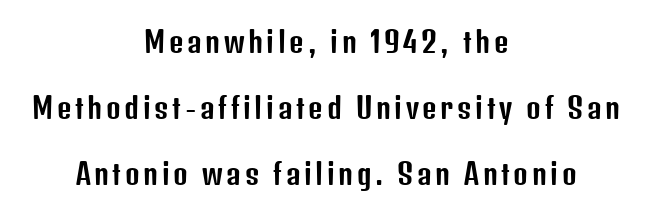
Q: Is the text italic (slanted)? A: No, it is upright.
Q: Is the typeface a serif or a sans-serif typeface? A: Sans-serif.
Q: Is the text underlined? A: No.
Q: How is the paragraph aligned? A: Centered.
Q: Is the spacing between lines tight, normal or loose? A: Loose.
Q: Width (condensed, normal, or wide)? A: Condensed.
Q: Stroke contrast? A: Low.
Q: x-height? A: Medium.
Q: Monospaced? A: No.
